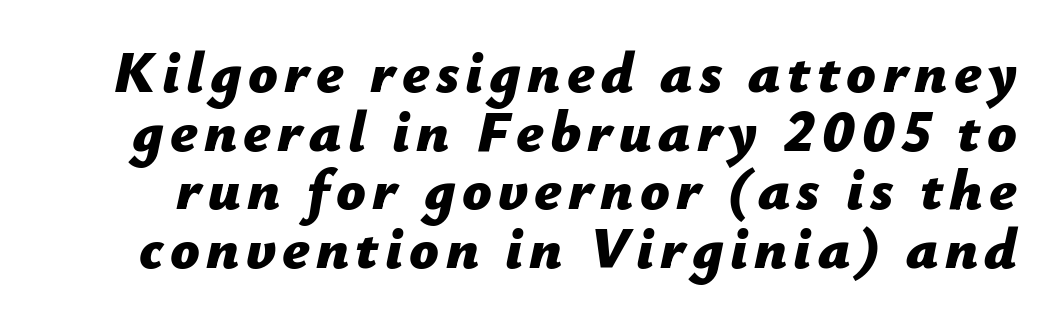
The font's italic variant was chosen for this text. The designer dialed line spacing down below the default. Has an underline been added? It has not. Chunky letters — that's bold for sure.
